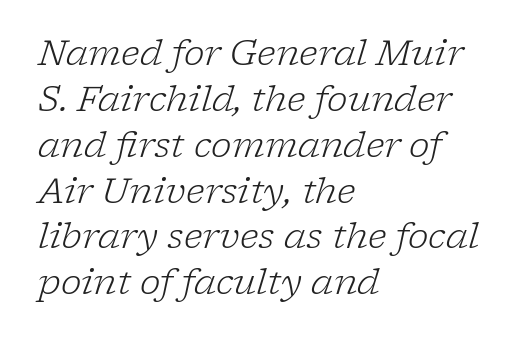
The compositor pushed each line to the left boundary. The letters sit at their default tracking, neither squeezed nor spread. Students, observe: this is what conventionally led text looks like. Is the type heavy? It reads as light-to-regular instead.
